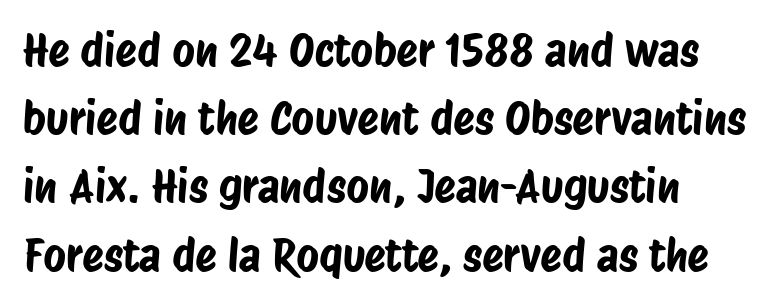
The image shows 44 px condensed sans-serif type; set left-aligned, normal line spacing (1.55x), normal letter spacing, not underlined; low stroke contrast and a large x-height.
